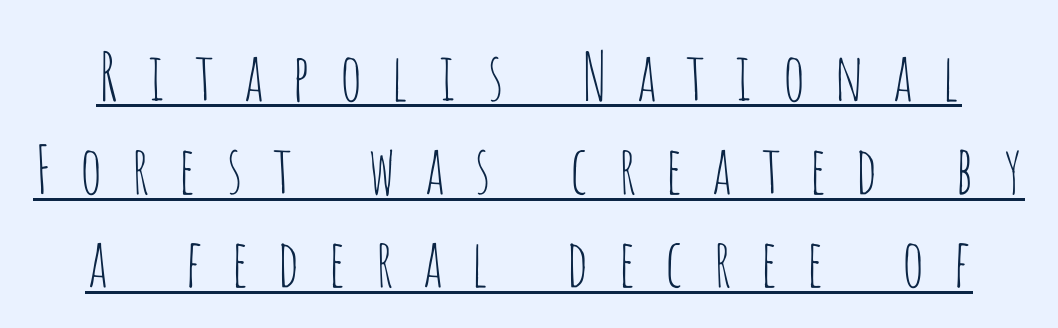
Q: Is the text bold? A: No.
Q: Is the text italic (slanted)? A: No, it is upright.
Q: Is the typeface a serif or a sans-serif typeface? A: Sans-serif.
Q: Is the text underlined? A: Yes.
Q: Is the spacing between letters normal or unusually wide? A: Unusually wide.
Q: Is the spacing between lines tight, normal or loose? A: Normal.
Q: Width (condensed, normal, or wide)? A: Condensed.
Q: Stroke contrast? A: Low.
Q: x-height? A: Large.
Q: Monospaced? A: No.
